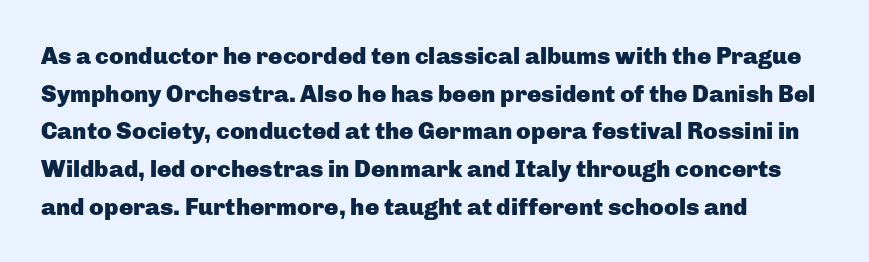
{"italic": "no", "bold": "yes", "underline": "no", "align": "left", "line_spacing": "normal", "line_spacing_ratio": 1.57, "letter_spacing": "normal", "letter_spacing_em": 0.0, "glyph_px": 24}
